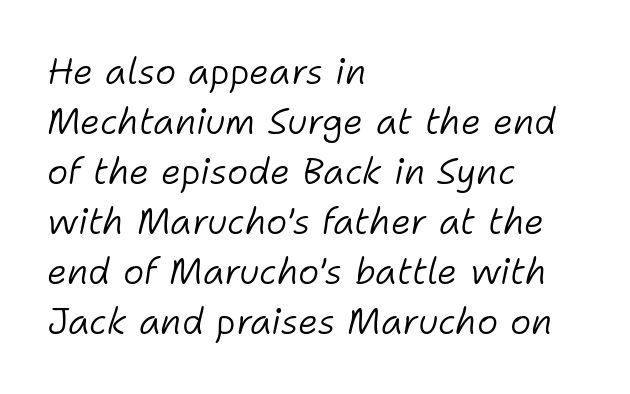
The image shows 36 px light type, italic (leaning right); set left-aligned, normal line spacing (1.39x), normal letter spacing, not underlined; low stroke contrast and a medium x-height.
